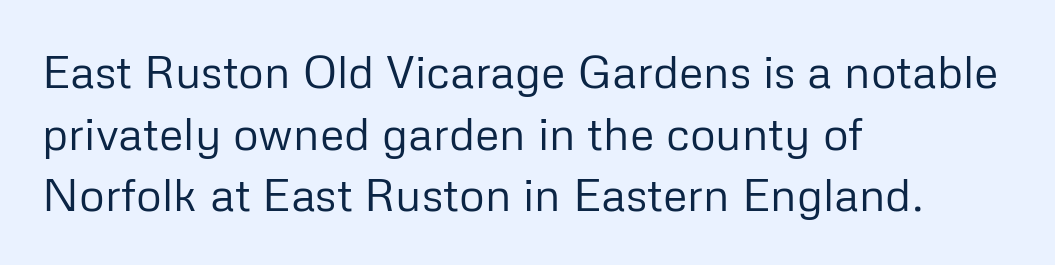
The image shows 45 px regular-weight sans-serif type, upright; set left-aligned, normal line spacing (1.37x), normal letter spacing, not underlined; low stroke contrast and a medium x-height.
